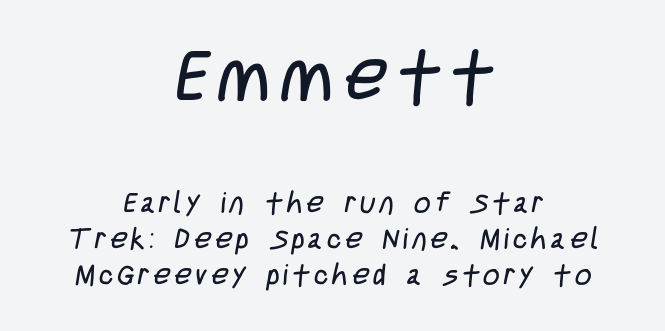
The image shows 72 px regular-weight, condensed sans-serif type; set centered, line spacing 1.24x, not underlined; the first (top) block is 2.48x larger; low stroke contrast and a large x-height.
